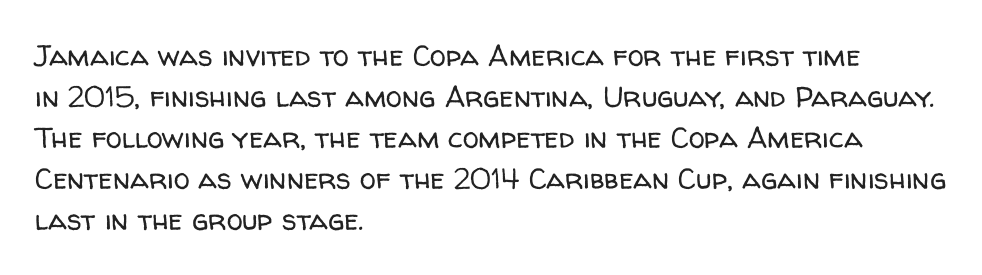
The image shows 29 px regular-weight sans-serif type, upright; set left-aligned, normal line spacing (1.41x), normal letter spacing, not underlined; low stroke contrast and a medium x-height.
